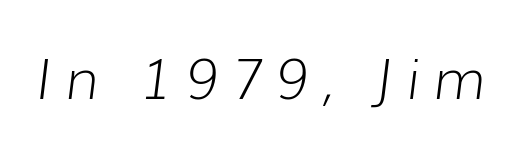
Q: Is the text bold? A: No.
Q: Is the text italic (slanted)? A: Yes, it leans right by about 7 degrees.
Q: Is the text underlined? A: No.
Q: Is the spacing between letters normal or unusually wide? A: Unusually wide.
Q: Width (condensed, normal, or wide)? A: Normal.
Q: Stroke contrast? A: Low.
Q: x-height? A: Medium.
Q: Monospaced? A: No.
